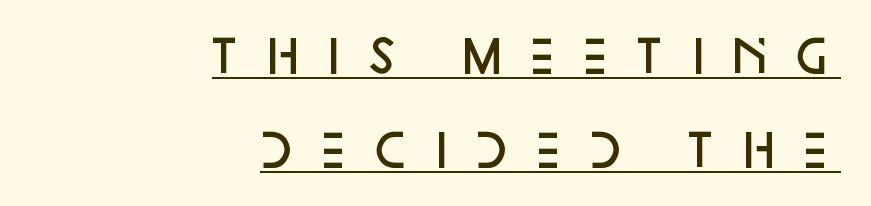
Q: Is the text bold? A: Semi-bold.
Q: Is the text italic (slanted)? A: No, it is upright.
Q: Is the typeface a serif or a sans-serif typeface? A: Sans-serif.
Q: Is the text underlined? A: Yes.
Q: How is the paragraph aligned? A: Right-aligned.
Q: Is the spacing between letters normal or unusually wide? A: Unusually wide.
Q: Is the spacing between lines tight, normal or loose? A: Loose.
Q: Width (condensed, normal, or wide)? A: Normal.
Q: Stroke contrast? A: Low.
Q: x-height? A: Large.
Q: Monospaced? A: No.
